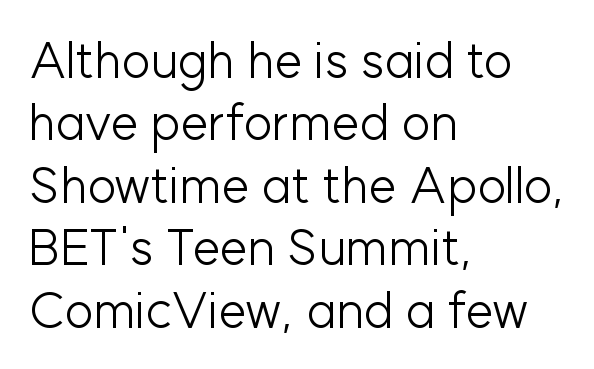
The image shows 50 px light sans-serif type, upright; set left-aligned, normal line spacing (1.25x), normal letter spacing, not underlined; low stroke contrast and a medium x-height.
